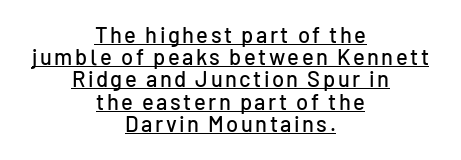
{"italic": "no", "underline": "yes", "align": "center", "line_spacing": "tight", "line_spacing_ratio": 1.01, "glyph_px": 22}
